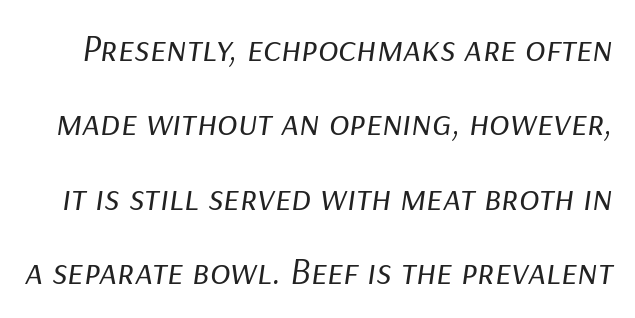
{"italic": "yes", "lean": "right", "slant_degrees": 9, "bold": "no", "weight": "regular", "width": "normal", "stroke_contrast": "low", "x_height": "medium", "monospaced": "no", "underline": "no", "line_spacing": "loose", "line_spacing_ratio": 1.96, "letter_spacing": "normal", "letter_spacing_em": 0.0, "glyph_px": 38}
